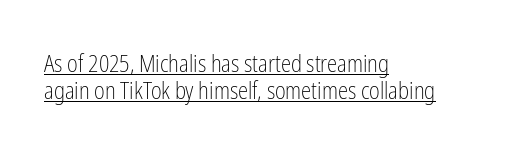
The lines in this sample share a left origin and differ only in where they stop. Vertical stems look standard width or narrower in stroke. Do the letters lean? They stand straight. The horizontal fit of the characters is conventional and even. The words here are underlined.
